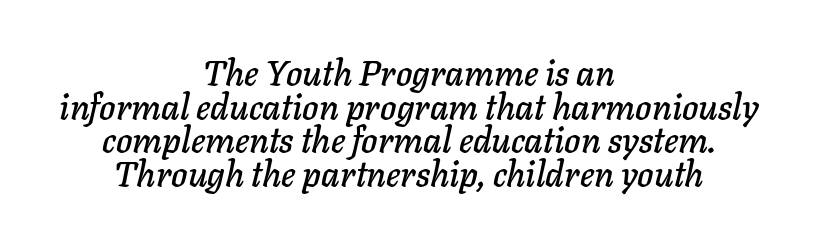
Q: Is the text italic (slanted)? A: Yes, it leans right by about 11 degrees.
Q: Is the text underlined? A: No.
Q: How is the paragraph aligned? A: Centered.
Q: Is the spacing between letters normal or unusually wide? A: Normal.
Q: Is the spacing between lines tight, normal or loose? A: Tight.
Q: Width (condensed, normal, or wide)? A: Normal.
Q: Stroke contrast? A: Low.
Q: x-height? A: Medium.
Q: Monospaced? A: No.
